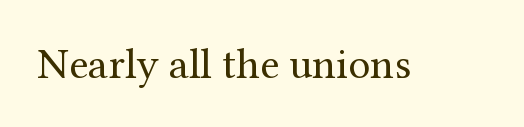
Q: Is the text bold? A: No.
Q: Is the text italic (slanted)? A: No, it is upright.
Q: Is the typeface a serif or a sans-serif typeface? A: Serif.
Q: Is the text underlined? A: No.
Q: Is the spacing between letters normal or unusually wide? A: Normal.
Q: Width (condensed, normal, or wide)? A: Normal.
Q: Stroke contrast? A: Medium.
Q: x-height? A: Medium.
Q: Monospaced? A: No.
